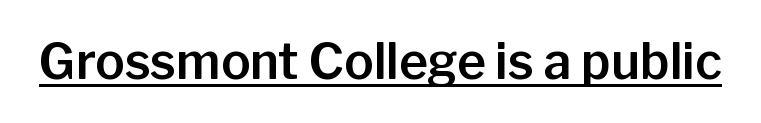
Notice how a bar underscores the lettering throughout. The gaps between neighbouring characters are ordinary and unremarkable. Looks like regular typesetting: each glyph gets only the width it needs. It's the straight-up-and-down kind of type. In terms of letterform style, serifs are entirely absent.
